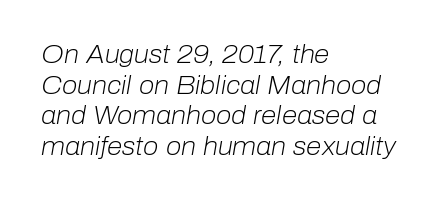
{"italic": "yes", "lean": "right", "slant_degrees": 10, "bold": "no", "underline": "no", "align": "left", "line_spacing_ratio": 1.23, "letter_spacing": "normal", "letter_spacing_em": 0.0, "glyph_px": 25}
